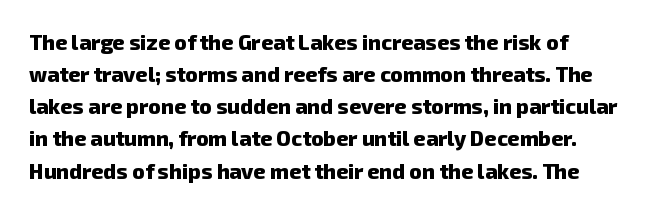
{"bold": "yes", "underline": "no", "align": "left", "line_spacing": "normal", "line_spacing_ratio": 1.53, "letter_spacing": "normal", "letter_spacing_em": 0.0, "glyph_px": 21}
